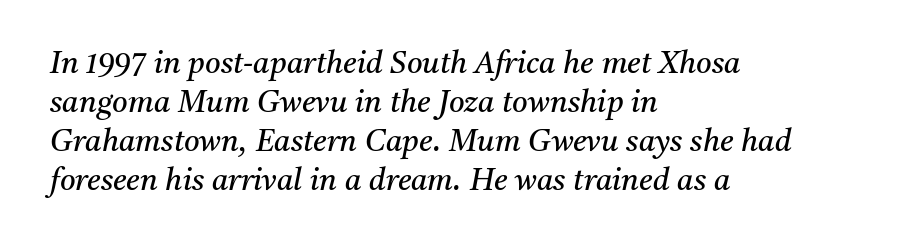
Whoever set this chose a conventional vertical rhythm. The letters advance in unequal steps, a hallmark of proportional type. The passage shown is not bold in any degree. You can tell it's italic because the verticals aren't actually vertical.
